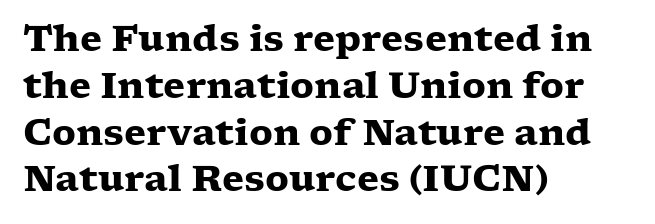
These lines are composed in type with serifs. Is there much room between lines? A standard amount, neither cramped nor airy. Is this a fixed-width face? No — the glyphs have proportional, varying widths. Italic: no, the glyphs are upright roman. The gaps between neighbouring characters are ordinary and unremarkable.
